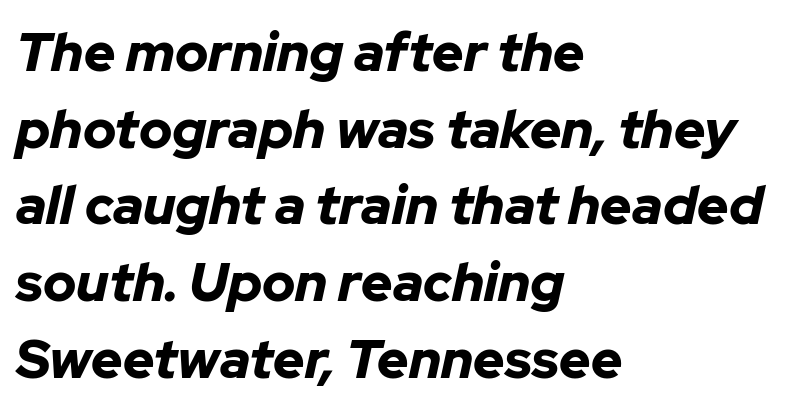
The image shows 54 px bold type, italic (leaning right); set left-aligned, normal line spacing (1.42x), normal letter spacing, not underlined; low stroke contrast and a medium x-height.
